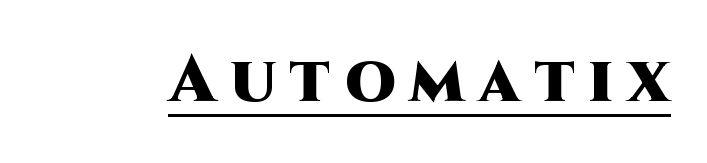
Is the type bold? Yes — the strokes are clearly thick and heavy. The text was rendered using a sans face with plain stroke endings. The letters stand straight up with perfectly vertical stems. Honestly, the letter spacing is so wide it's the main thing you notice. The letters advance in unequal steps, a hallmark of proportional type. This is underlined copy, the kind a proofreader might mark for attention.
